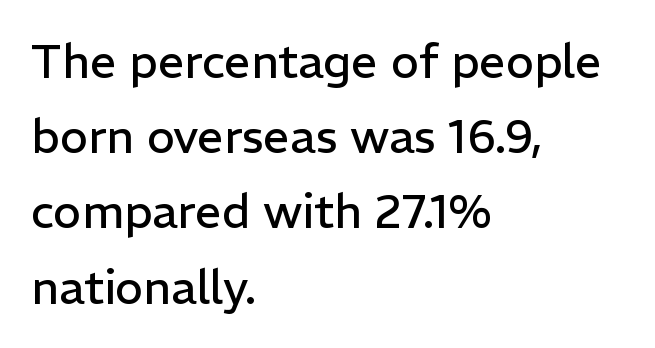
The image shows 47 px regular-weight sans-serif type, upright; set left-aligned, normal line spacing (1.6x), normal letter spacing, not underlined; low stroke contrast and a medium x-height.
